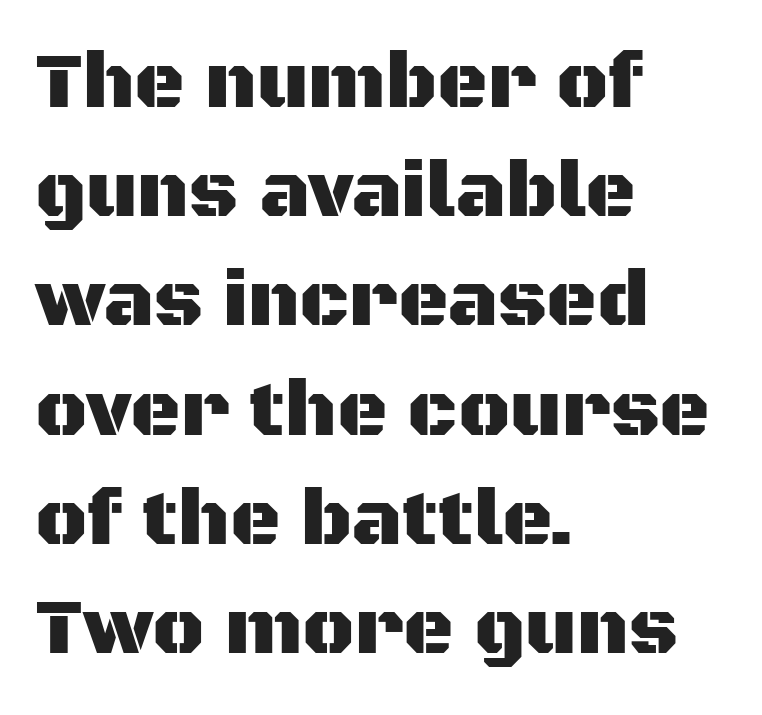
Each row of text sits above clean, open space. Teacher's note: observe the even left margin — that is flush-left alignment. Summary of vertical rhythm: regular, with standard interline spacing. Characters follow at the spacing the type designer built in. Each letter keeps its own natural width here, so spacing adapts to shape.
